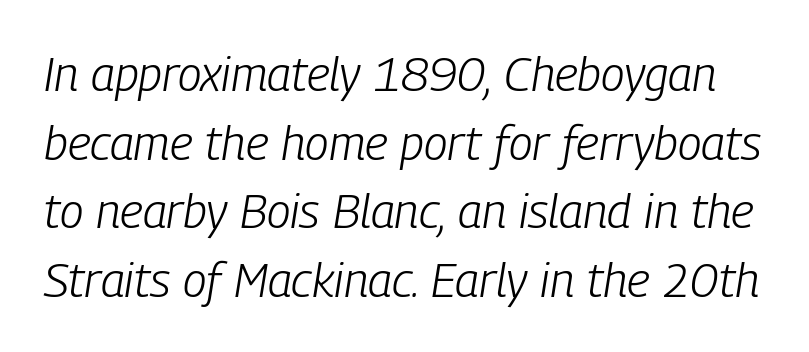
{"italic": "yes", "lean": "right", "slant_degrees": 9, "bold": "no", "weight": "light", "width": "condensed", "stroke_contrast": "low", "x_height": "medium", "monospaced": "no", "underline": "no", "line_spacing": "normal", "line_spacing_ratio": 1.43, "letter_spacing": "normal", "letter_spacing_em": 0.0, "glyph_px": 48}
